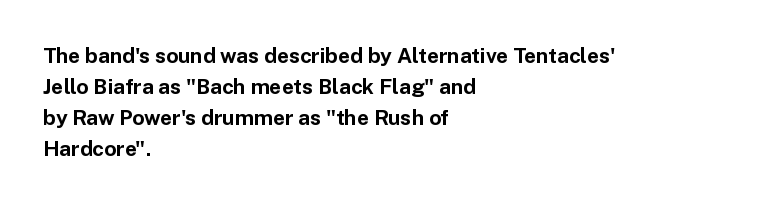
{"italic": "no", "bold": "yes", "underline": "no", "align": "left", "line_spacing": "normal", "line_spacing_ratio": 1.47, "letter_spacing": "normal", "letter_spacing_em": 0.0, "glyph_px": 21}
